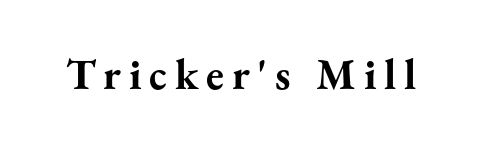
{"serif": "yes", "italic": "no", "bold": "yes", "weight": "bold", "width": "normal", "stroke_contrast": "medium", "x_height": "small", "monospaced": "no", "underline": "no", "glyph_px": 43}
